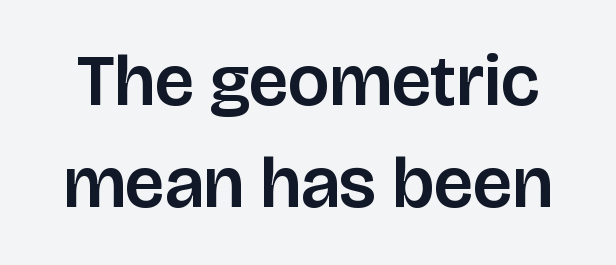
Q: Is the text italic (slanted)? A: No, it is upright.
Q: Is the typeface a serif or a sans-serif typeface? A: Sans-serif.
Q: Is the text underlined? A: No.
Q: Is the spacing between letters normal or unusually wide? A: Normal.
Q: Is the spacing between lines tight, normal or loose? A: Normal.
Q: Width (condensed, normal, or wide)? A: Normal.
Q: Stroke contrast? A: Low.
Q: x-height? A: Large.
Q: Monospaced? A: No.
